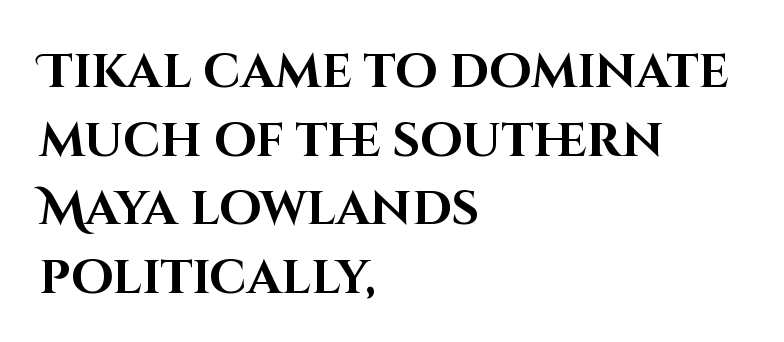
The image shows 48 px bold sans-serif type, upright; set left-aligned, normal line spacing (1.43x), normal letter spacing, not underlined; high stroke contrast and a large x-height.
